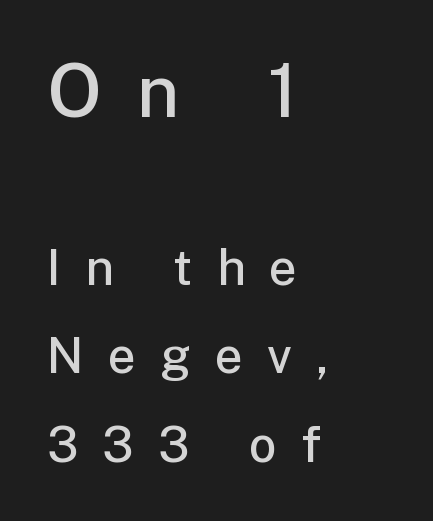
Look at the bottom of the vertical strokes: they stop flat, with no serifs. Leftover space on each line is placed entirely after the last word. No word sits above an underline. A semibold gives these letters moderate extra thickness, short of bold. Loose tracking; the words dissolve into strings of separated letters.
